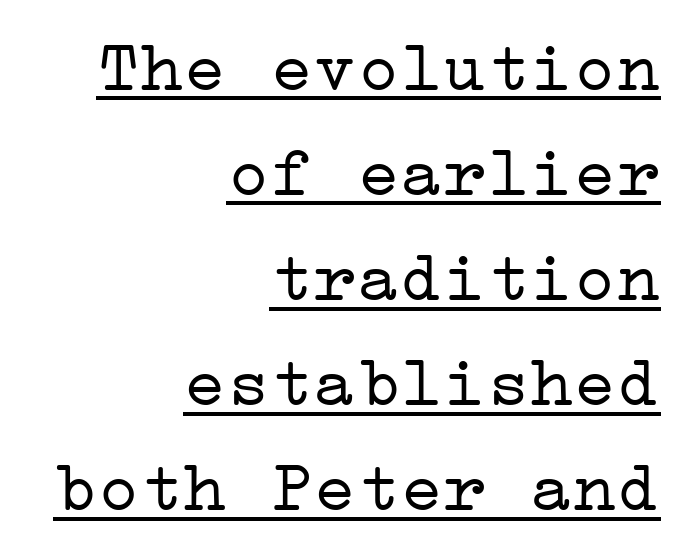
Q: Is the text bold? A: No.
Q: Is the text italic (slanted)? A: No, it is upright.
Q: Is the typeface a serif or a sans-serif typeface? A: Serif.
Q: Is the text underlined? A: Yes.
Q: How is the paragraph aligned? A: Right-aligned.
Q: Is the spacing between letters normal or unusually wide? A: Normal.
Q: Is the spacing between lines tight, normal or loose? A: Normal.
Q: Width (condensed, normal, or wide)? A: Wide.
Q: Stroke contrast? A: Low.
Q: x-height? A: Medium.
